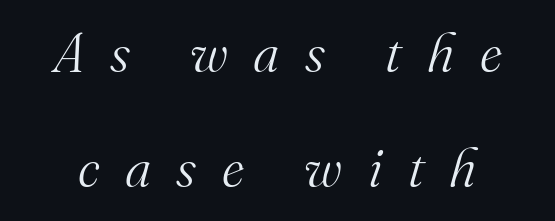
{"serif": "yes", "italic": "yes", "lean": "right", "slant_degrees": 16, "bold": "no", "weight": "light", "width": "normal", "stroke_contrast": "medium", "x_height": "small", "monospaced": "no", "underline": "no", "line_spacing": "loose", "line_spacing_ratio": 2.13, "letter_spacing": "wide", "letter_spacing_em": 0.47, "glyph_px": 54}
